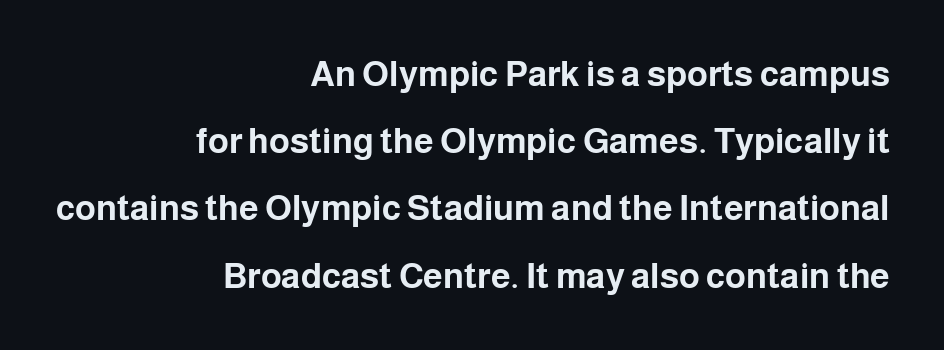
The image shows 35 px bold sans-serif type, upright; set right-aligned, loose line spacing (1.92x), normal letter spacing, not underlined; low stroke contrast and a medium x-height.
